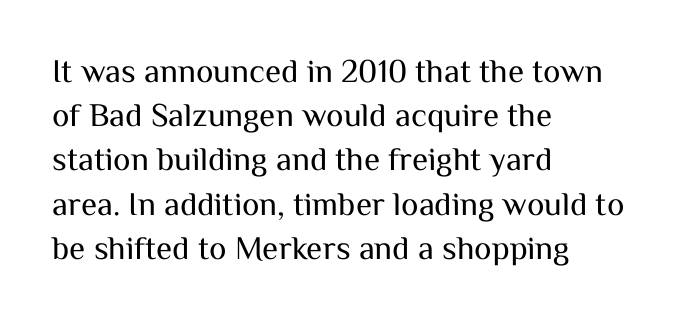
The image shows 33 px regular-weight sans-serif type, upright; set left-aligned, normal line spacing (1.34x), normal letter spacing, not underlined; medium stroke contrast and a medium x-height.
